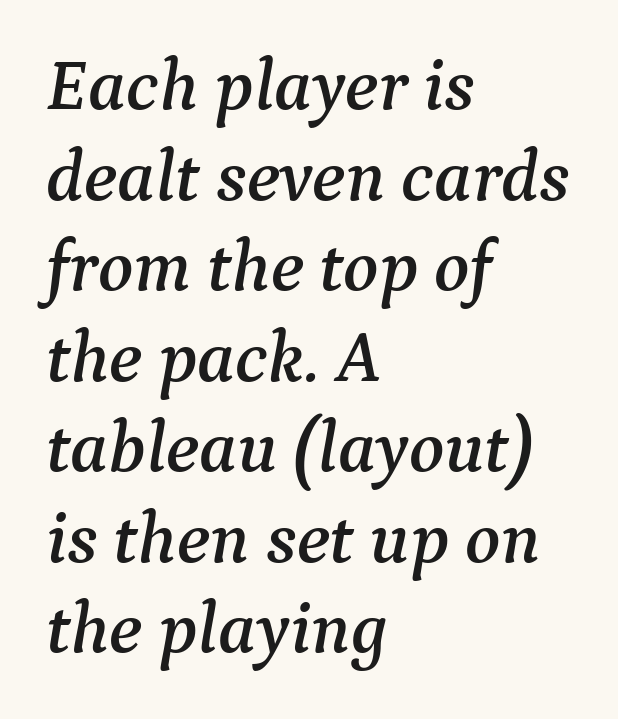
Layout note: lines flush left. Think of a printed novel: that variable character pitch is what you see here. Underline: absent. The specimen reads as italic at a glance. The glyphs in this specimen are seriffed.
